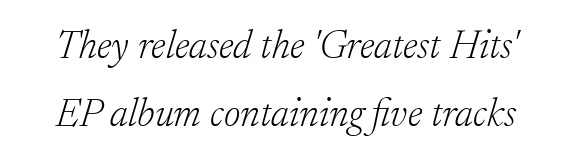
Q: Is the text bold? A: No.
Q: Is the text italic (slanted)? A: Yes, it leans right by about 17 degrees.
Q: Is the typeface a serif or a sans-serif typeface? A: Serif.
Q: Is the text underlined? A: No.
Q: Is the spacing between letters normal or unusually wide? A: Normal.
Q: Width (condensed, normal, or wide)? A: Normal.
Q: Stroke contrast? A: Low.
Q: x-height? A: Small.
Q: Monospaced? A: No.
